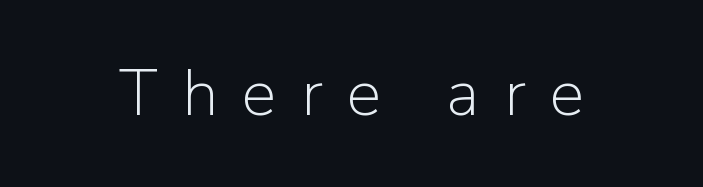
Q: Is the text bold? A: No.
Q: Is the text italic (slanted)? A: No, it is upright.
Q: Is the typeface a serif or a sans-serif typeface? A: Sans-serif.
Q: Is the text underlined? A: No.
Q: Is the spacing between letters normal or unusually wide? A: Unusually wide.
Q: Width (condensed, normal, or wide)? A: Normal.
Q: Stroke contrast? A: Low.
Q: x-height? A: Medium.
Q: Monospaced? A: No.
